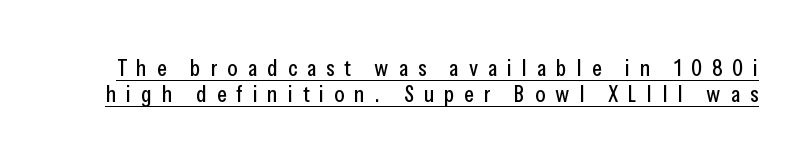
Honestly, the rows look squashed on top of each other. Italic? Not at all — the glyphs are vertical. Decoration check: the copy is underlined. This rendering widens character spacing well past its baseline value.
